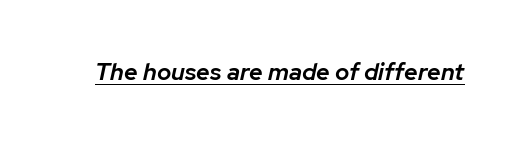
The glyphs have the mass of a demibold cut, below bold. Looking at the ascenders, they clearly lean. Between one letter and the next there's only the usual sliver of space. A baseline rule has been typeset under these characters.
